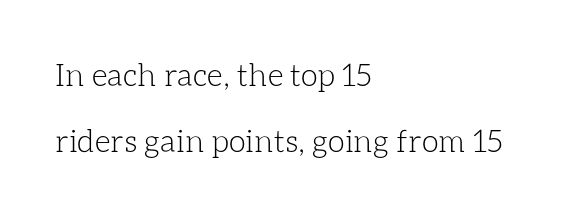
This rendering features lettering with no underline. Character widths vary here, with narrow letters taking less room than wide ones. The block of text is sparse from top to bottom, with ample space between rows. Every stem runs plumb, perpendicular to the baseline. Glyph-to-glyph distance matches everyday printed text.
